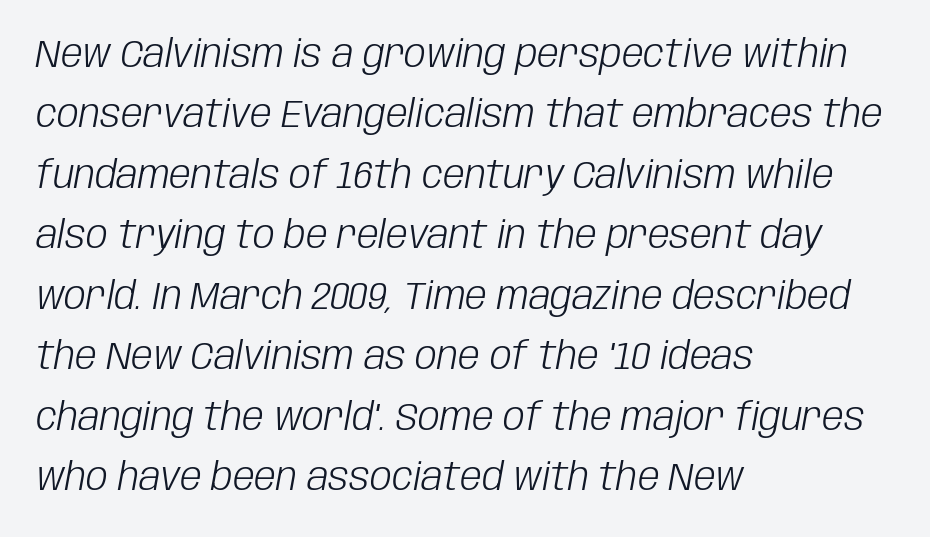
The image shows 39 px light, condensed type, italic (leaning right); set left-aligned, normal line spacing (1.55x), normal letter spacing, not underlined; low stroke contrast and a large x-height.
